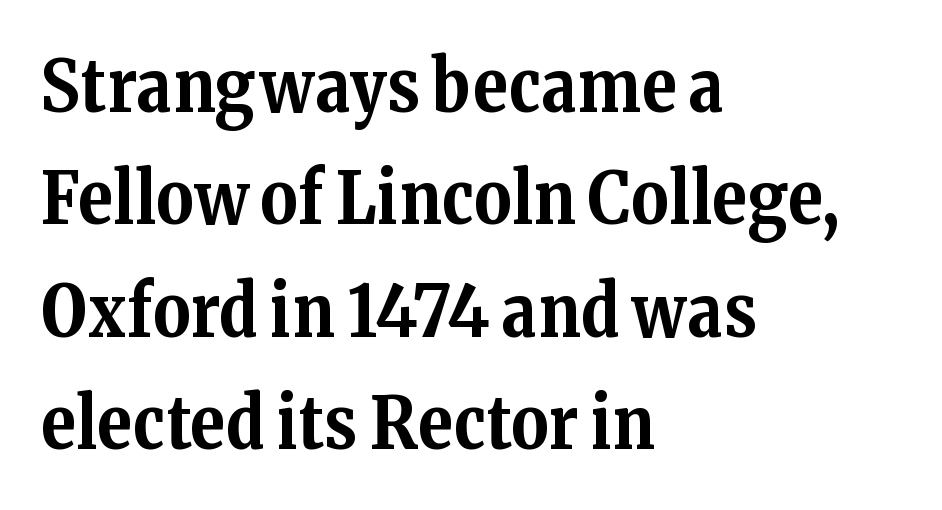
Q: Is the text bold? A: Yes.
Q: Is the text italic (slanted)? A: No, it is upright.
Q: Is the typeface a serif or a sans-serif typeface? A: Serif.
Q: Is the text underlined? A: No.
Q: How is the paragraph aligned? A: Left-aligned.
Q: Is the spacing between letters normal or unusually wide? A: Normal.
Q: Is the spacing between lines tight, normal or loose? A: Normal.
Q: Width (condensed, normal, or wide)? A: Normal.
Q: Stroke contrast? A: Medium.
Q: x-height? A: Medium.
Q: Monospaced? A: No.
